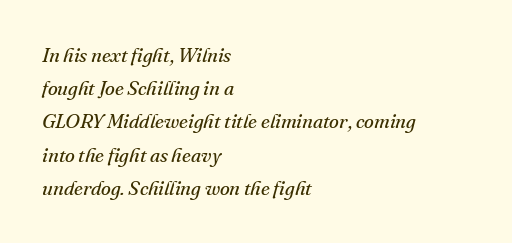
The rendering applies a slant to the glyphs. Layout note: lines flush left. The foot of each line stays bare and open. The leading is moderate, giving the passage an even texture.
